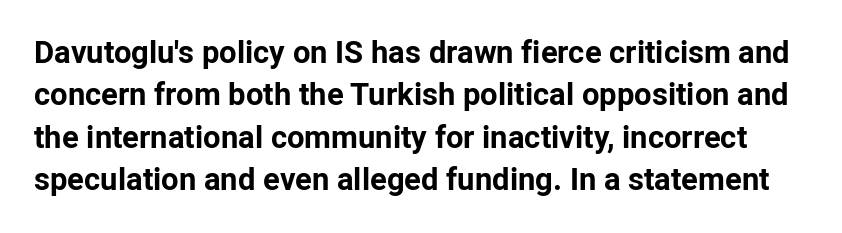
The image shows 31 px bold sans-serif type, upright; set normal line spacing (1.37x), normal letter spacing, not underlined; low stroke contrast and a medium x-height.
